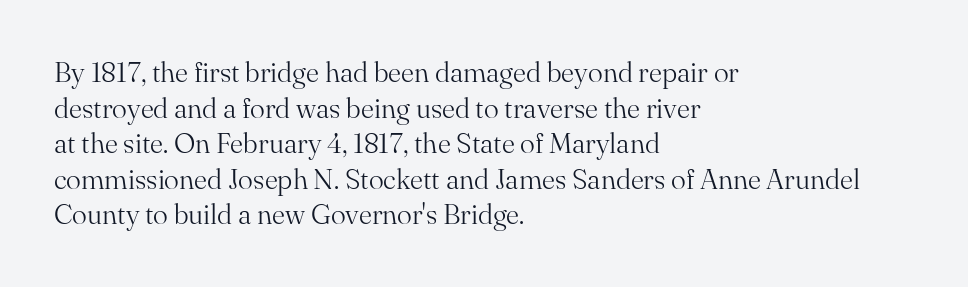
Honestly, the letter spacing is just normal — you wouldn't notice it. Unbolded letterforms with no extra heft. A bare baseline throughout the passage. What's the leading like? Ordinary, nothing unusual.
